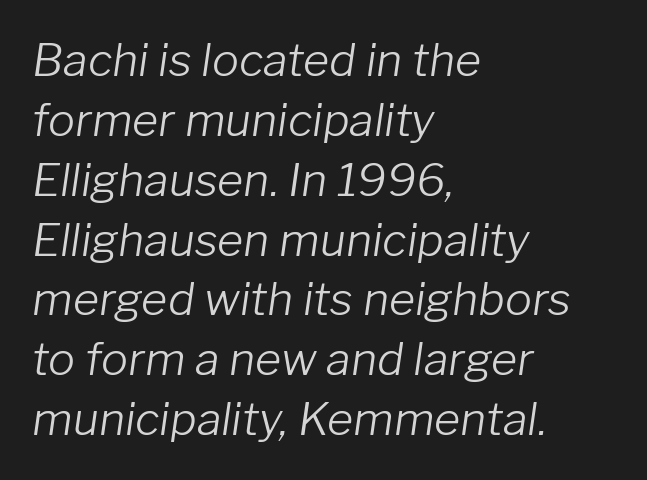
{"italic": "yes", "lean": "right", "slant_degrees": 8, "bold": "no", "weight": "light", "width": "normal", "stroke_contrast": "low", "x_height": "medium", "monospaced": "no", "underline": "no", "align": "left", "line_spacing": "normal", "line_spacing_ratio": 1.33, "letter_spacing": "normal", "letter_spacing_em": 0.0, "glyph_px": 45}
